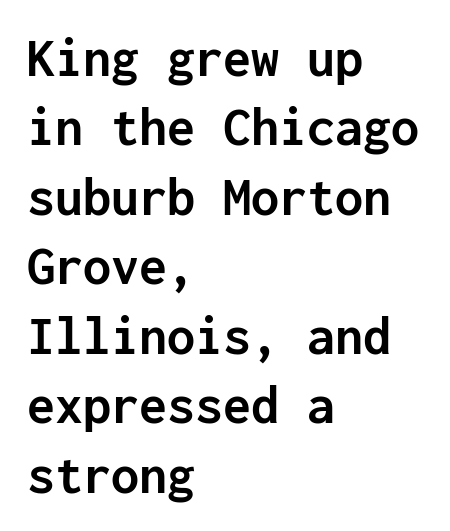
Vertical strokes here are truly vertical. The rendering uses typewriter-style spacing with identical character cells. The type family on display is of the sans-serif kind. Typographic density is high because the face is bold. One-word summary of the alignment: left.
